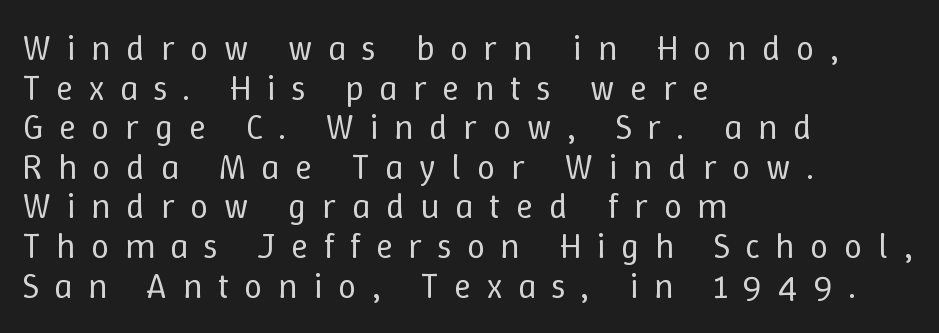
{"italic": "no", "bold": "no", "weight": "regular", "width": "normal", "stroke_contrast": "low", "x_height": "medium", "monospaced": "no", "underline": "no", "align": "left", "line_spacing": "tight", "line_spacing_ratio": 1.1, "letter_spacing": "wide", "letter_spacing_em": 0.43, "glyph_px": 36}
